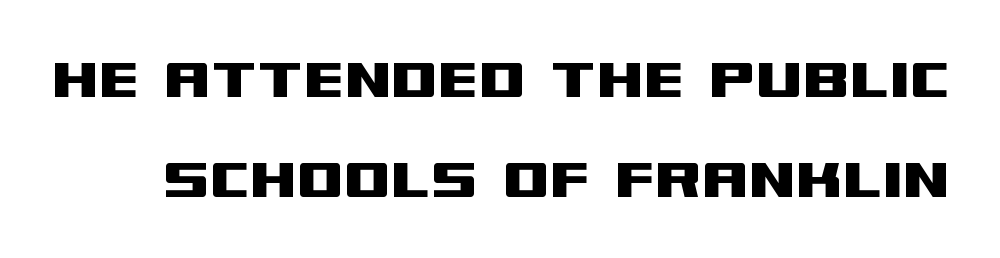
Q: Is the text italic (slanted)? A: No, it is upright.
Q: Is the typeface a serif or a sans-serif typeface? A: Sans-serif.
Q: Is the text underlined? A: No.
Q: Is the spacing between letters normal or unusually wide? A: Normal.
Q: Is the spacing between lines tight, normal or loose? A: Normal.
Q: Width (condensed, normal, or wide)? A: Wide.
Q: Stroke contrast? A: Medium.
Q: x-height? A: Large.
Q: Monospaced? A: No.
